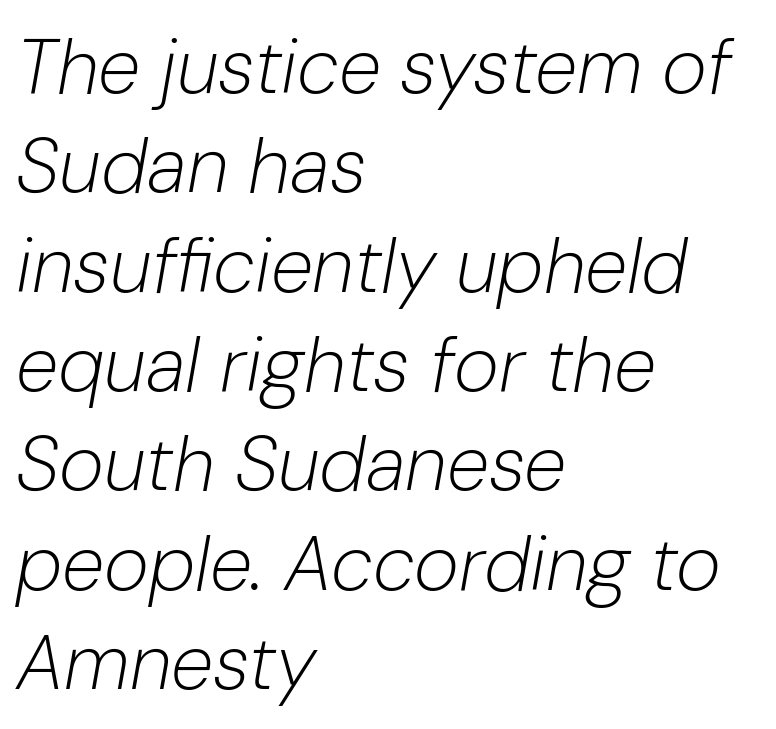
Q: Is the text bold? A: No.
Q: Is the text italic (slanted)? A: Yes, it leans right by about 10 degrees.
Q: Is the text underlined? A: No.
Q: How is the paragraph aligned? A: Left-aligned.
Q: Is the spacing between letters normal or unusually wide? A: Normal.
Q: Is the spacing between lines tight, normal or loose? A: Normal.
Q: Width (condensed, normal, or wide)? A: Normal.
Q: Stroke contrast? A: Low.
Q: x-height? A: Medium.
Q: Monospaced? A: No.
